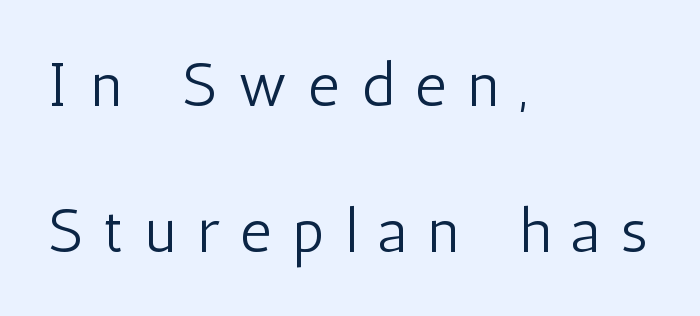
Stem width sits at or under what a default text font uses. Note: no serifs on the glyphs. Display-style spreading of the glyphs; the letterfit is very open. A typesetter would call this proportional, since set widths differ per character.
